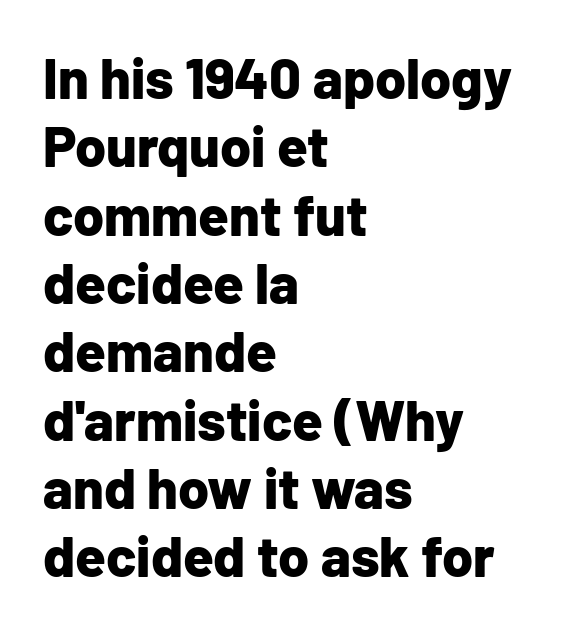
Between one letter and the next there's only the usual sliver of space. The text was rendered using a sans face with plain stroke endings. The text block is weighted toward the left margin, trailing off unevenly rightward. You could not count columns in this text — the font is proportionally spaced. The glyphs are unaccompanied by any horizontal stroke below them.
